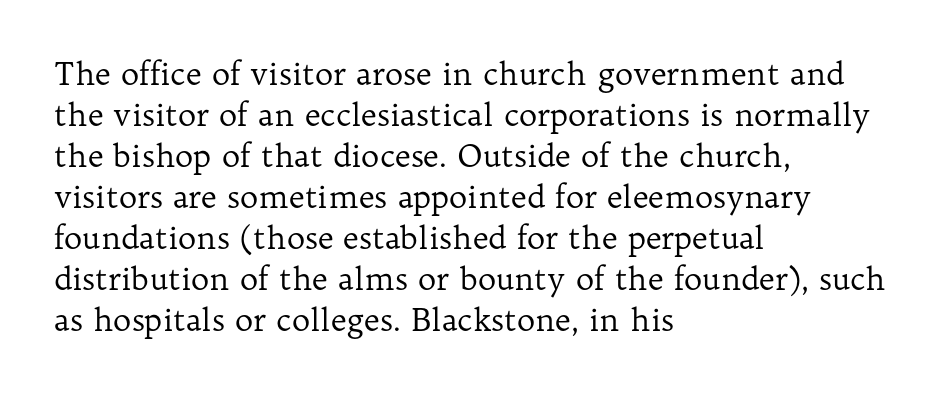
{"serif": "yes", "italic": "no", "bold": "no", "weight": "regular", "width": "normal", "stroke_contrast": "low", "x_height": "medium", "monospaced": "no", "underline": "no", "align": "left", "line_spacing": "normal", "line_spacing_ratio": 1.32, "letter_spacing": "normal", "letter_spacing_em": 0.0, "glyph_px": 31}
